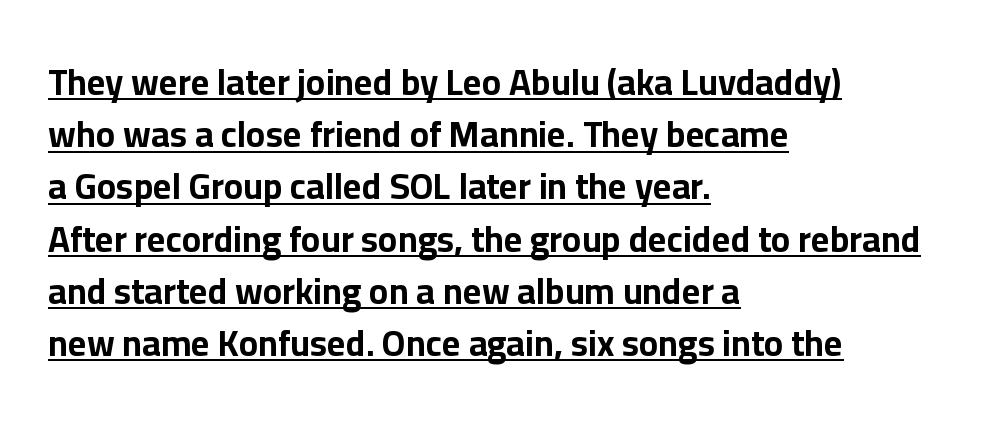
The image shows 36 px bold sans-serif type, upright; set left-aligned, normal line spacing (1.45x), normal letter spacing, underlined; low stroke contrast and a medium x-height.
